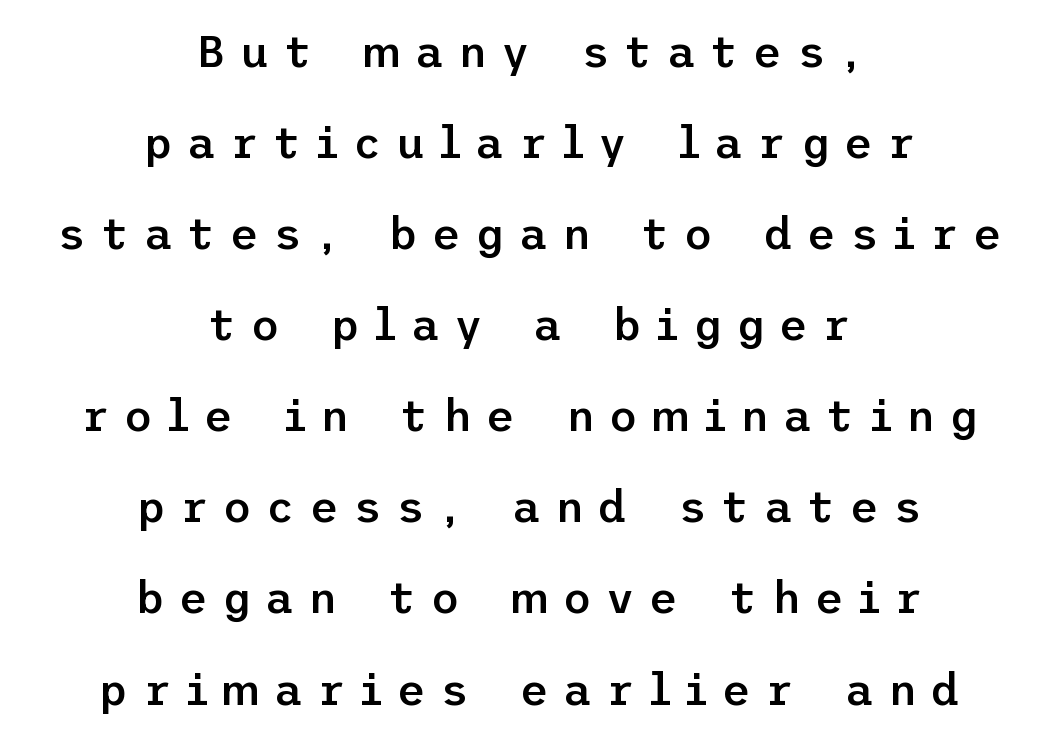
Q: Is the text bold? A: Semi-bold.
Q: Is the text italic (slanted)? A: No, it is upright.
Q: Is the typeface a serif or a sans-serif typeface? A: Sans-serif.
Q: Is the text underlined? A: No.
Q: How is the paragraph aligned? A: Centered.
Q: Is the spacing between letters normal or unusually wide? A: Unusually wide.
Q: Is the spacing between lines tight, normal or loose? A: Loose.
Q: Width (condensed, normal, or wide)? A: Normal.
Q: Stroke contrast? A: Low.
Q: x-height? A: Medium.
